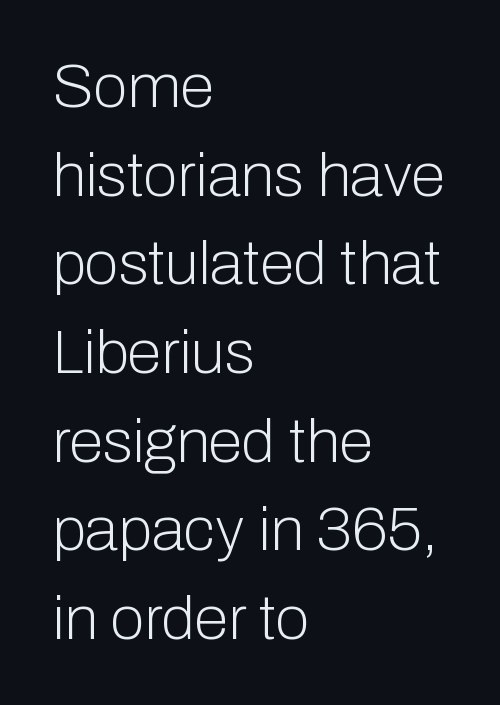
Q: Is the text bold? A: No.
Q: Is the text italic (slanted)? A: No, it is upright.
Q: Is the typeface a serif or a sans-serif typeface? A: Sans-serif.
Q: Is the text underlined? A: No.
Q: How is the paragraph aligned? A: Left-aligned.
Q: Is the spacing between letters normal or unusually wide? A: Normal.
Q: Is the spacing between lines tight, normal or loose? A: Normal.
Q: Width (condensed, normal, or wide)? A: Normal.
Q: Stroke contrast? A: Low.
Q: x-height? A: Medium.
Q: Monospaced? A: No.
